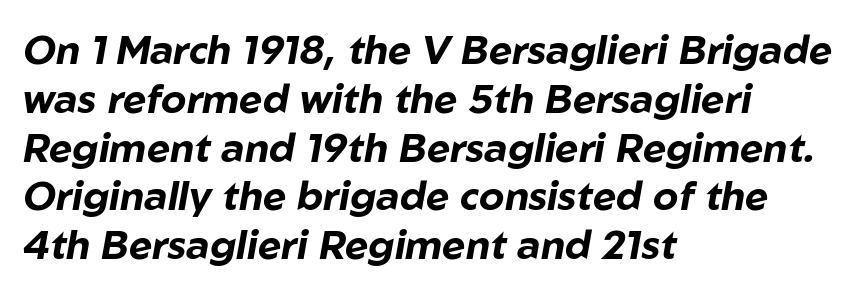
Underline: absent. No extra tracking has been applied to these lines. Is the type slanted? Yes — the strokes lean at a clear angle. A typesetter would call this proportional, since set widths differ per character. Chunky letters — that's bold for sure. The rendering anchors every line to the left-hand side.
